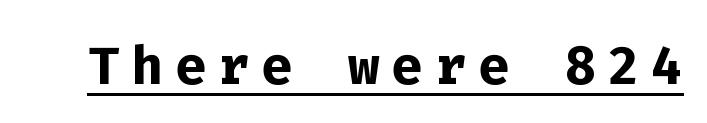
The image shows 74 px semibold sans-serif type, upright, monospaced; set underlined; low stroke contrast and a medium x-height.
